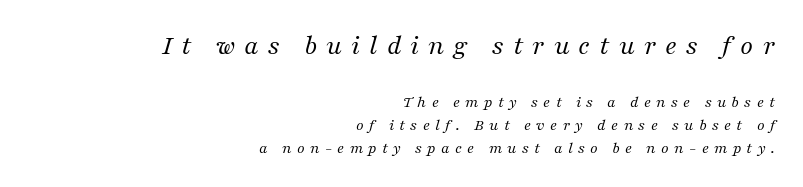
{"serif": "yes", "italic": "yes", "lean": "right", "slant_degrees": 16, "bold": "no", "weight": "regular", "width": "normal", "stroke_contrast": "medium", "x_height": "medium", "monospaced": "no", "underline": "no", "align": "right", "line_spacing": "normal", "line_spacing_ratio": 1.36, "letter_spacing": "wide", "letter_spacing_em": 0.31, "larger_block": "first", "size_ratio": 1.71, "glyph_px": 29}
